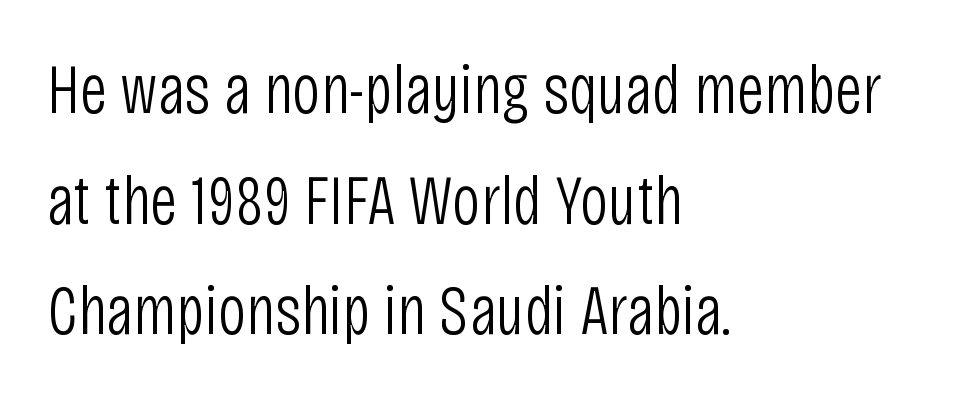
Q: Is the text bold? A: No.
Q: Is the text italic (slanted)? A: No, it is upright.
Q: Is the typeface a serif or a sans-serif typeface? A: Sans-serif.
Q: Is the text underlined? A: No.
Q: How is the paragraph aligned? A: Left-aligned.
Q: Is the spacing between letters normal or unusually wide? A: Normal.
Q: Is the spacing between lines tight, normal or loose? A: Normal.
Q: Width (condensed, normal, or wide)? A: Condensed.
Q: Stroke contrast? A: Low.
Q: x-height? A: Large.
Q: Monospaced? A: No.
